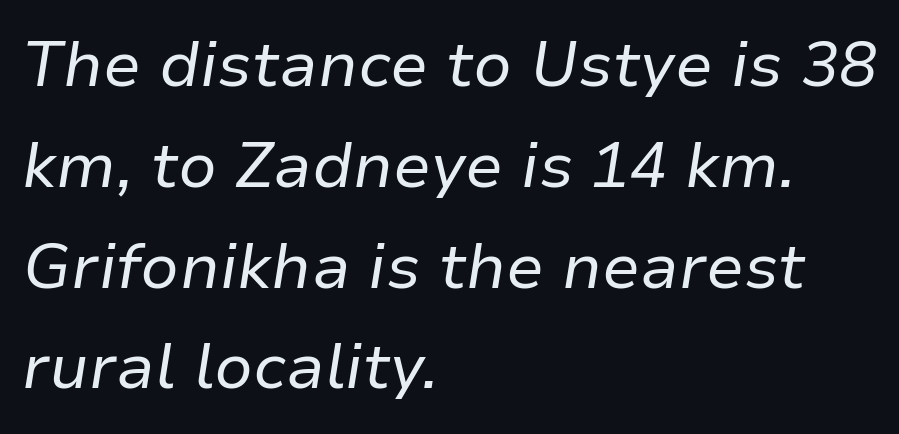
The face used here is rendered with its standard letterfit. Note the varied advance widths — an 'i' is clearly narrower than an 'm'. Quick note: italic. Clear beneath every line of the passage. Line spacing here is normal.
